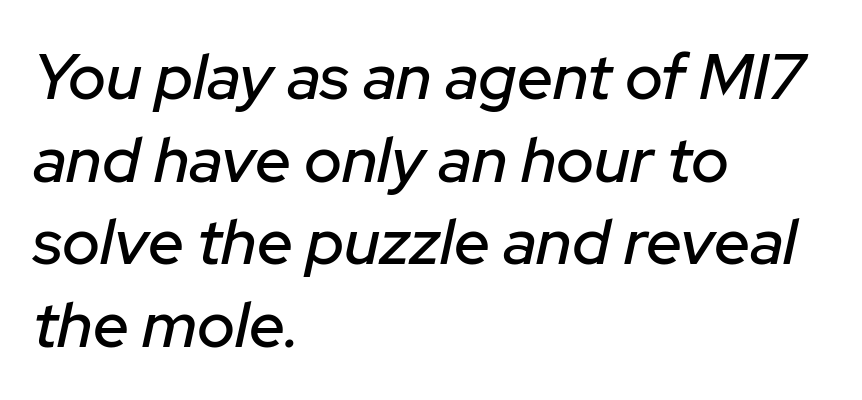
Q: Is the text italic (slanted)? A: Yes, it leans right by about 12 degrees.
Q: Is the text underlined? A: No.
Q: How is the paragraph aligned? A: Left-aligned.
Q: Is the spacing between letters normal or unusually wide? A: Normal.
Q: Is the spacing between lines tight, normal or loose? A: Normal.
Q: Width (condensed, normal, or wide)? A: Normal.
Q: Stroke contrast? A: Low.
Q: x-height? A: Medium.
Q: Monospaced? A: No.
